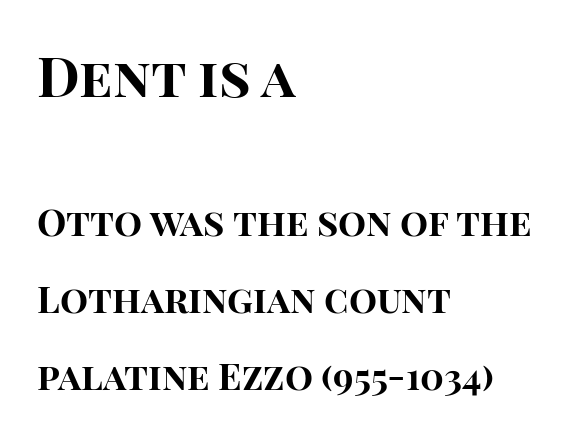
How would I describe the line gaps? Wide and relaxed. The passage shown begins with its larger block and ends with its smaller one. Posture: straight, roman, zero tilt. Decoration check: the copy has no underline. These lines keep a tight, regular rhythm from letter to letter.
